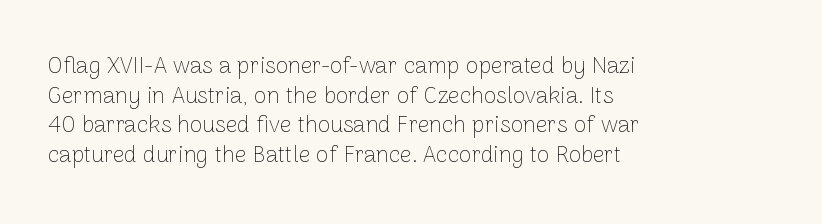
Q: Is the text bold? A: No.
Q: Is the text italic (slanted)? A: No, it is upright.
Q: Is the text underlined? A: No.
Q: How is the paragraph aligned? A: Left-aligned.
Q: Is the spacing between letters normal or unusually wide? A: Normal.
Q: Is the spacing between lines tight, normal or loose? A: Normal.
